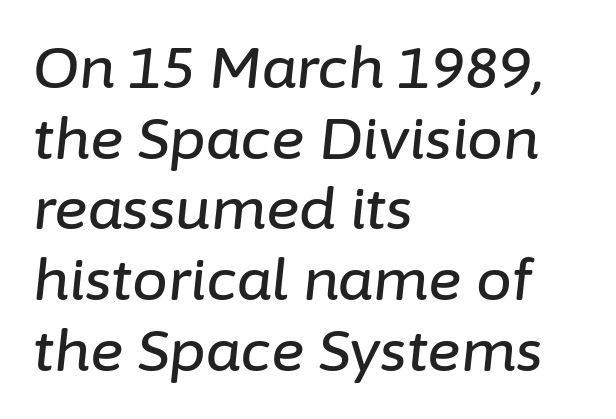
{"italic": "yes", "lean": "right", "slant_degrees": 6, "width": "normal", "stroke_contrast": "low", "x_height": "medium", "monospaced": "no", "underline": "no", "align": "left", "line_spacing_ratio": 1.24, "letter_spacing": "normal", "letter_spacing_em": 0.0, "glyph_px": 57}
